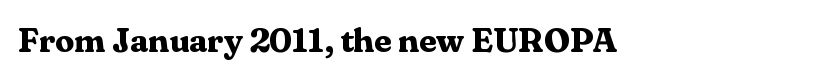
Here the designer chose a conventional face with non-uniform glyph widths. This sample uses an upright cut, with every glyph sitting square on the baseline. Just letters on the line, the space beneath them empty. The font family rendered here belongs to the serif group. Letter spacing: default. The font is running at its bold setting.
